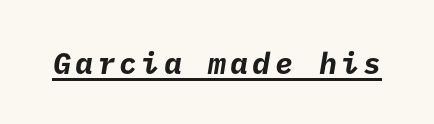
Serif or sans? Sans — the stroke terminals are bare. The typesetter has applied underlining to the passage shown. The characters look thick and weighty, a clear bold.
